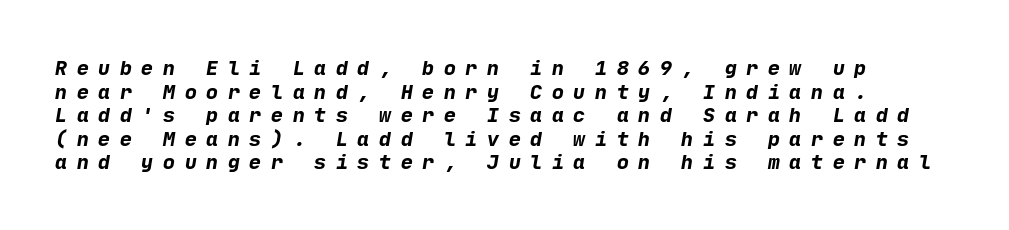
{"bold": "yes", "underline": "no", "line_spacing_ratio": 1.18, "letter_spacing": "wide", "letter_spacing_em": 0.48, "glyph_px": 20}
